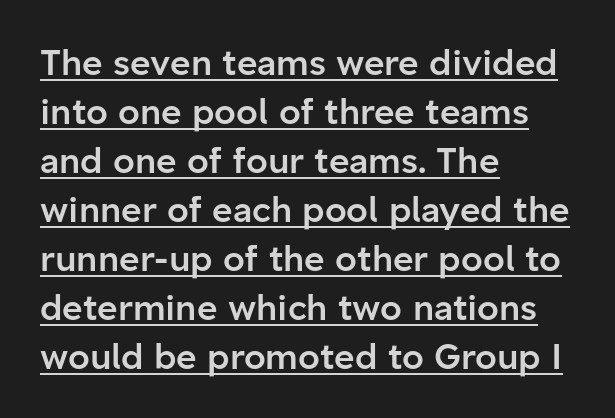
Q: Is the text bold? A: Semi-bold.
Q: Is the text italic (slanted)? A: No, it is upright.
Q: Is the typeface a serif or a sans-serif typeface? A: Sans-serif.
Q: Is the text underlined? A: Yes.
Q: How is the paragraph aligned? A: Left-aligned.
Q: Is the spacing between letters normal or unusually wide? A: Normal.
Q: Is the spacing between lines tight, normal or loose? A: Normal.
Q: Width (condensed, normal, or wide)? A: Normal.
Q: Stroke contrast? A: Low.
Q: x-height? A: Medium.
Q: Monospaced? A: No.
